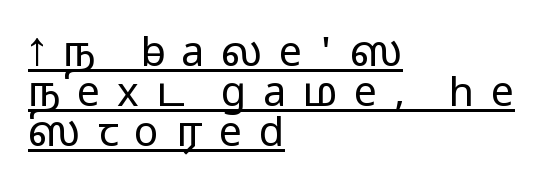
Q: Is the text bold? A: No.
Q: Is the text italic (slanted)? A: No, it is upright.
Q: Is the typeface a serif or a sans-serif typeface? A: Sans-serif.
Q: Is the text underlined? A: Yes.
Q: How is the paragraph aligned? A: Left-aligned.
Q: Is the spacing between letters normal or unusually wide? A: Unusually wide.
Q: Is the spacing between lines tight, normal or loose? A: Tight.
Q: Width (condensed, normal, or wide)? A: Wide.
Q: Stroke contrast? A: Low.
Q: x-height? A: Medium.
Q: Monospaced? A: No.
